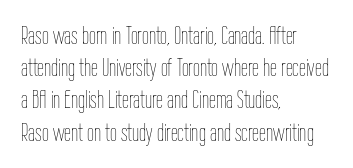
These lines keep a tight, regular rhythm from letter to letter. This sample is left-justified, so line endings fall wherever the words run out. The space between consecutive lines is moderate. Do the letters lean? They stand straight. The passage shown is not underscored anywhere. Stems and bowls with no extra thickness — not bold.
